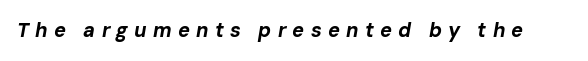
{"italic": "yes", "lean": "right", "slant_degrees": 10, "bold": "yes", "underline": "no", "letter_spacing": "wide", "letter_spacing_em": 0.31, "glyph_px": 20}
